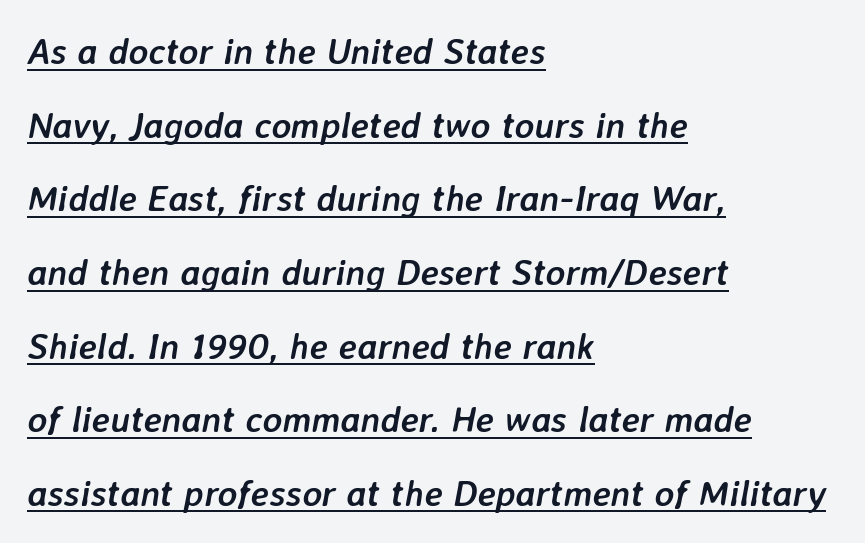
The image shows 37 px semibold type, italic (leaning right); set left-aligned, loose line spacing (1.99x), normal letter spacing, underlined; low stroke contrast and a medium x-height.
